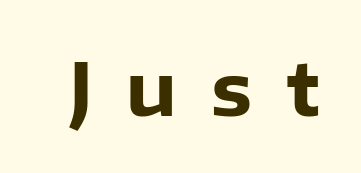
Q: Is the text bold? A: Yes.
Q: Is the text italic (slanted)? A: No, it is upright.
Q: Is the typeface a serif or a sans-serif typeface? A: Sans-serif.
Q: Is the text underlined? A: No.
Q: Is the spacing between letters normal or unusually wide? A: Unusually wide.
Q: Width (condensed, normal, or wide)? A: Normal.
Q: Stroke contrast? A: Low.
Q: x-height? A: Medium.
Q: Monospaced? A: No.
